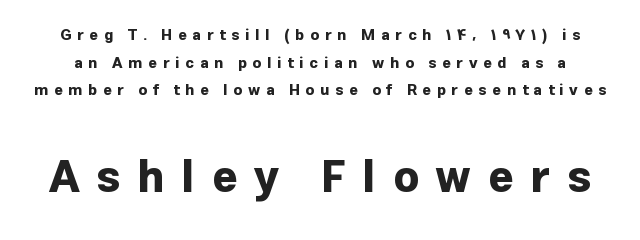
In terms of posture, this sample is upright. What kind of face is this? One without serifs — a sans. Is this a fixed-width face? No — the glyphs have proportional, varying widths. Loose tracking; the words dissolve into strings of separated letters. The characters look thick and weighty, a clear bold. The specimen omits any rule beneath the text block's lines.
